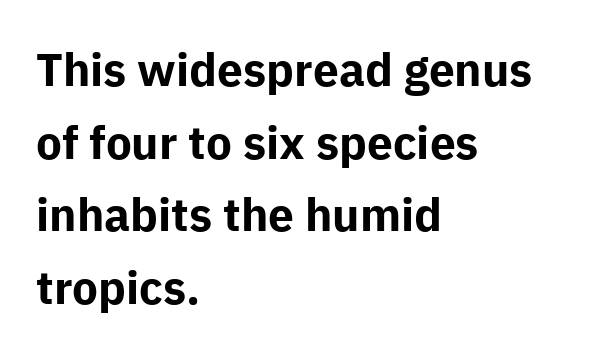
{"serif": "no", "italic": "no", "bold": "yes", "weight": "bold", "width": "normal", "stroke_contrast": "low", "x_height": "medium", "monospaced": "no", "underline": "no", "align": "left", "line_spacing": "normal", "line_spacing_ratio": 1.58, "letter_spacing": "normal", "letter_spacing_em": 0.0, "glyph_px": 46}
